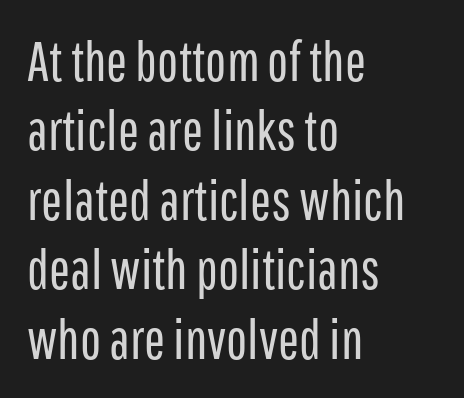
{"serif": "no", "italic": "no", "bold": "no", "weight": "regular", "width": "condensed", "stroke_contrast": "low", "x_height": "medium", "monospaced": "no", "underline": "no", "align": "left", "line_spacing_ratio": 1.24, "letter_spacing": "normal", "letter_spacing_em": 0.0, "glyph_px": 56}
